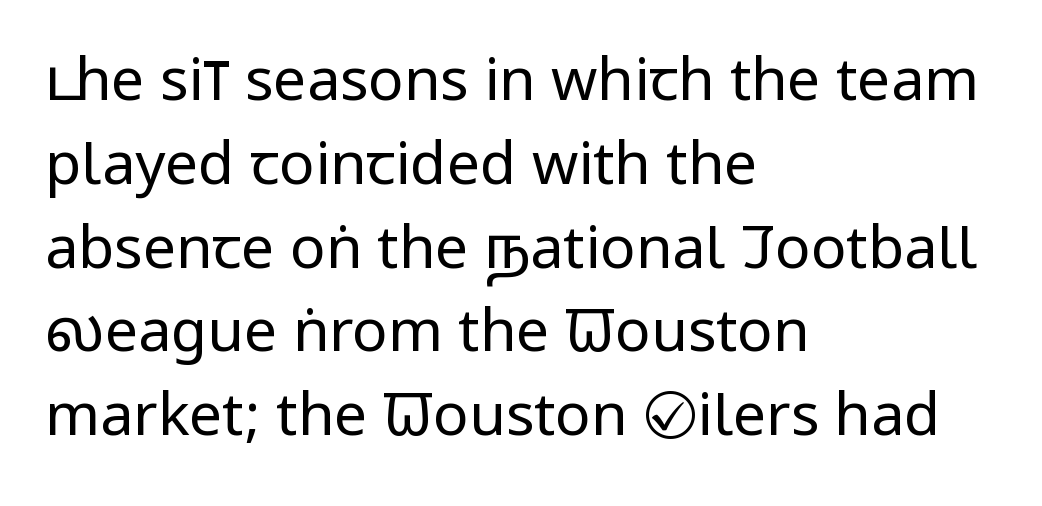
The image shows 59 px regular-weight, condensed sans-serif type, upright; set left-aligned, normal line spacing (1.42x), normal letter spacing, not underlined; low stroke contrast and a large x-height.
